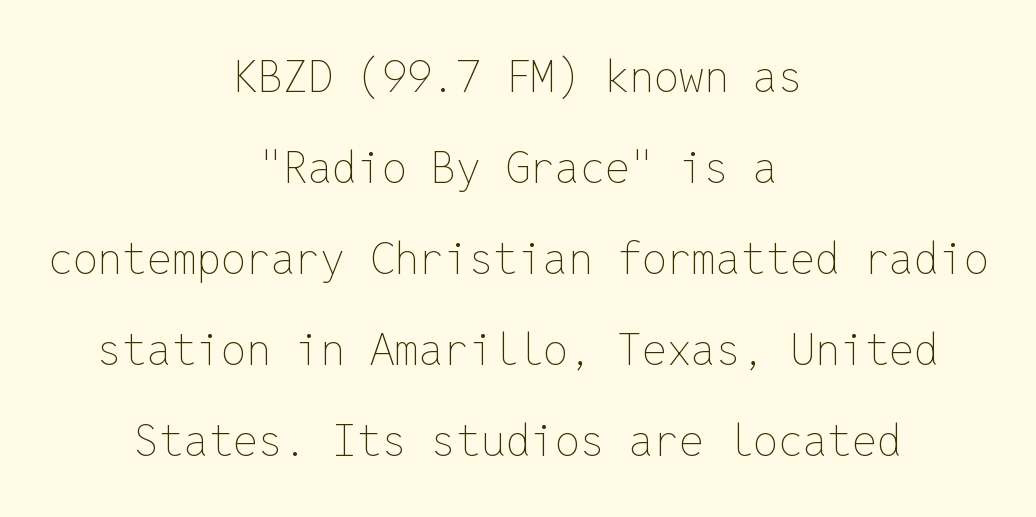
The image shows 44 px thin type, upright, monospaced; set centered, loose line spacing (2.07x), normal letter spacing, not underlined; low stroke contrast and a medium x-height.
